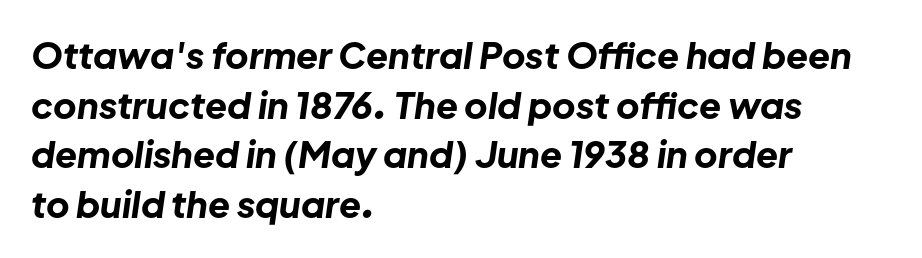
Q: Is the text bold? A: Yes.
Q: Is the text italic (slanted)? A: Yes, it leans right by about 8 degrees.
Q: Is the text underlined? A: No.
Q: How is the paragraph aligned? A: Left-aligned.
Q: Is the spacing between letters normal or unusually wide? A: Normal.
Q: Is the spacing between lines tight, normal or loose? A: Normal.
Q: Width (condensed, normal, or wide)? A: Normal.
Q: Stroke contrast? A: Low.
Q: x-height? A: Medium.
Q: Monospaced? A: No.
